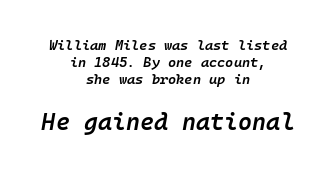
Descender tails drop into unmarked territory. Posture: slanted. Neither beginnings nor endings align; midpoints do. Does the bottom block carry the larger type? Yes, it does. Observe the ordinary spacing: letters are neighbours, not strangers. Does the weight exceed regular? Yes, but only to semibold.
